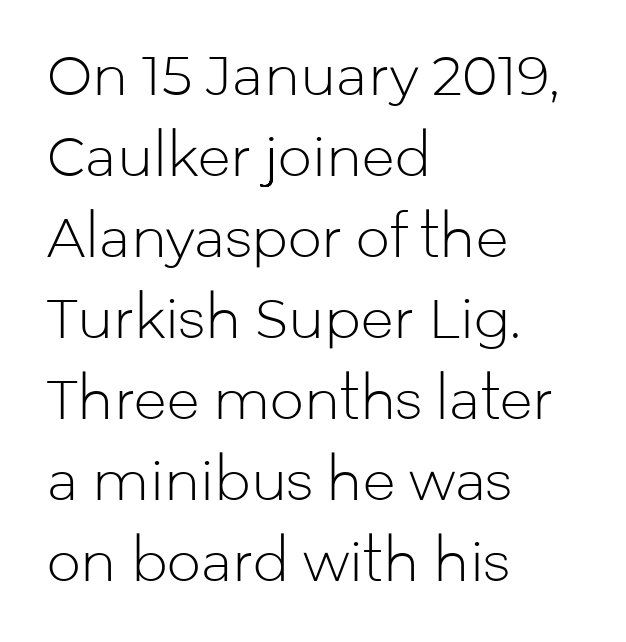
The image shows 54 px light sans-serif type, upright; set left-aligned, normal line spacing (1.5x), normal letter spacing, not underlined; low stroke contrast and a medium x-height.
